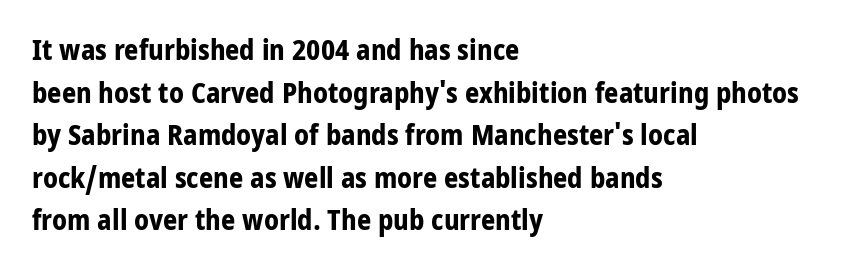
Q: Is the text bold? A: Yes.
Q: Is the text italic (slanted)? A: No, it is upright.
Q: Is the typeface a serif or a sans-serif typeface? A: Sans-serif.
Q: Is the text underlined? A: No.
Q: How is the paragraph aligned? A: Left-aligned.
Q: Is the spacing between letters normal or unusually wide? A: Normal.
Q: Is the spacing between lines tight, normal or loose? A: Normal.
Q: Width (condensed, normal, or wide)? A: Condensed.
Q: Stroke contrast? A: Low.
Q: x-height? A: Large.
Q: Monospaced? A: No.
